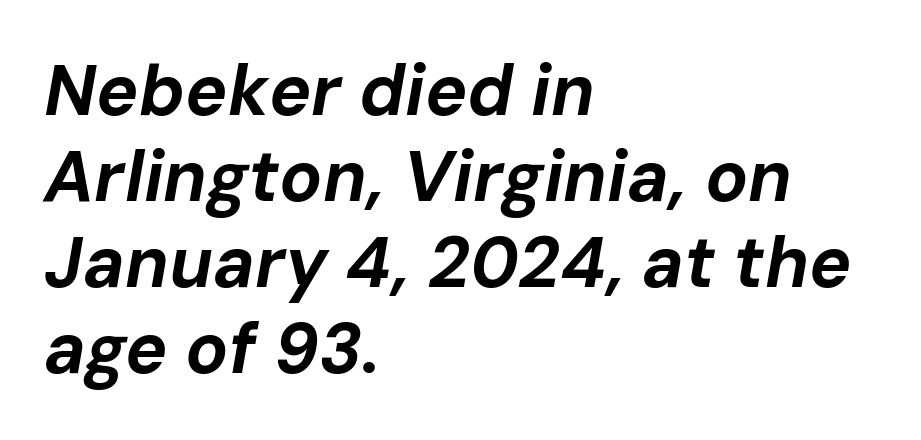
{"italic": "yes", "lean": "right", "slant_degrees": 10, "bold": "yes", "weight": "bold", "width": "normal", "stroke_contrast": "low", "x_height": "medium", "monospaced": "no", "underline": "no", "align": "left", "line_spacing_ratio": 1.21, "letter_spacing": "normal", "letter_spacing_em": 0.0, "glyph_px": 71}
